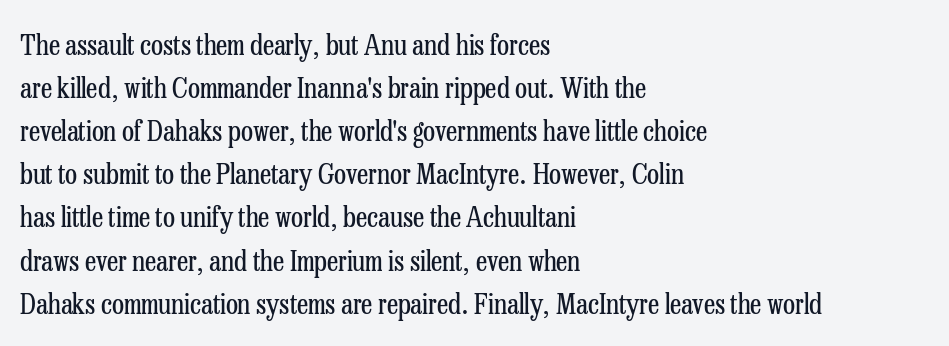
{"serif": "yes", "italic": "no", "bold": "no", "weight": "regular", "width": "condensed", "stroke_contrast": "low", "x_height": "medium", "monospaced": "no", "underline": "no", "align": "left", "line_spacing": "normal", "line_spacing_ratio": 1.54, "letter_spacing": "normal", "letter_spacing_em": 0.0, "glyph_px": 28}
